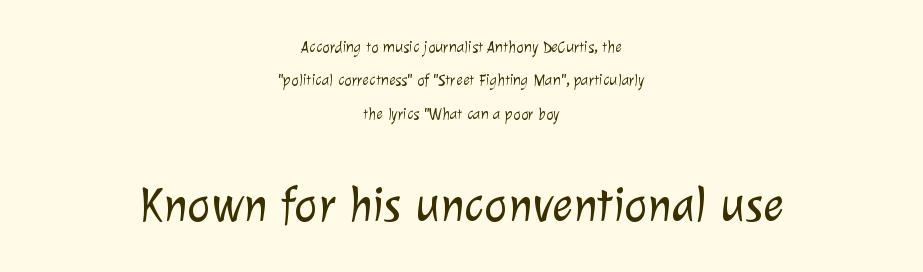
The rendering uses natural spacing where letterforms have individual widths. Compare the two chunks: the lower has the greater cap height. The passage is arranged like a title page — every line centered. Just letters on the line, the space beneath them empty. Look at the tracking — it's just the regular setting, nothing added. Think standard paragraph weight, or any step lighter than that.
